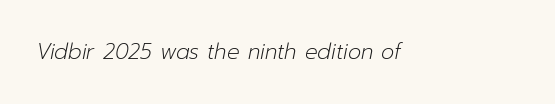
Each word holds together tightly as a unit, with standard inter-letter gaps. Style check: oblique. Lines of text with bare space underneath. Heaviness? Minimal to ordinary, like unemphasized prose.
